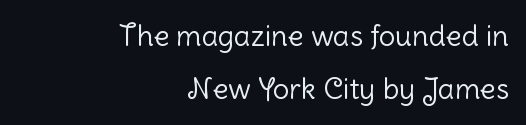
{"serif": "no", "italic": "no", "bold": "no", "weight": "light", "width": "normal", "stroke_contrast": "low", "x_height": "medium", "monospaced": "no", "underline": "no", "align": "right", "line_spacing_ratio": 1.84, "letter_spacing": "normal", "letter_spacing_em": 0.0, "glyph_px": 29}
